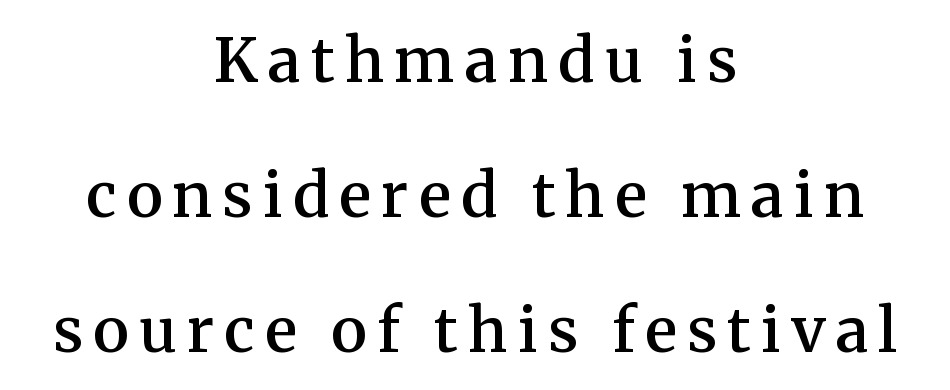
The image shows 61 px semibold serif type, upright; set centered, loose line spacing (2.21x), not underlined; medium stroke contrast and a medium x-height.
